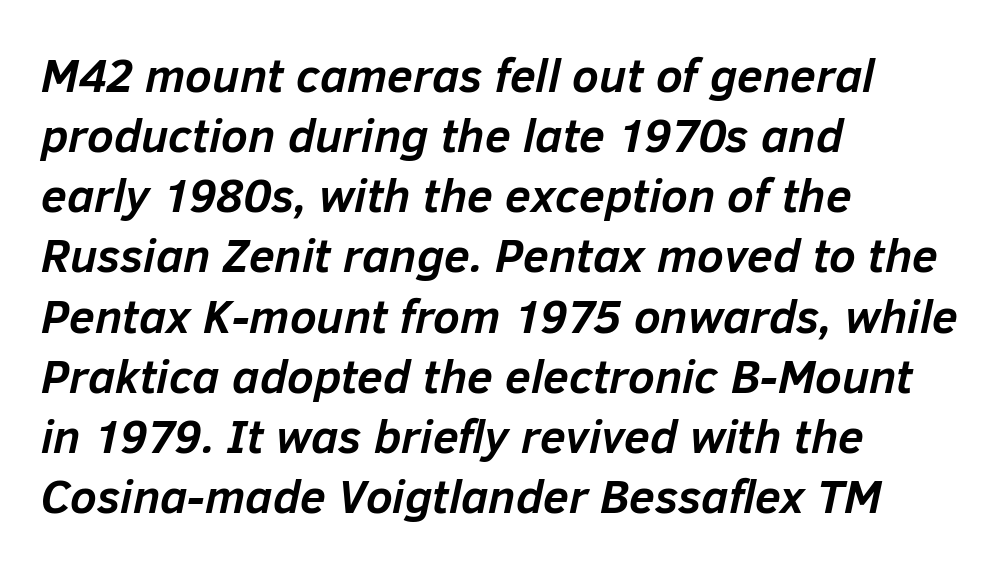
The image shows 47 px semibold type, italic (leaning right); set left-aligned, normal line spacing (1.28x), normal letter spacing, not underlined; low stroke contrast and a medium x-height.
